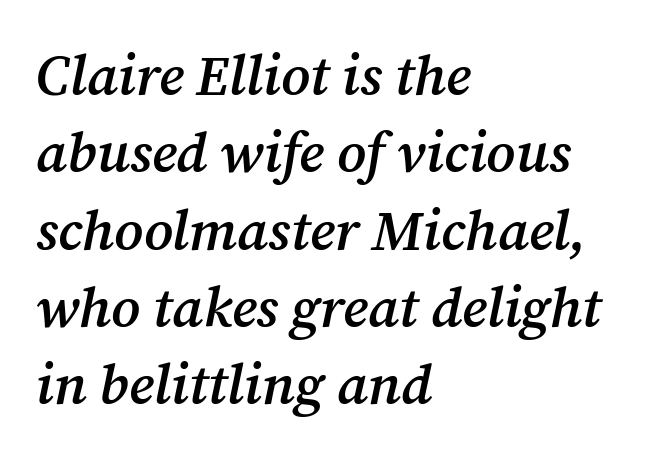
{"serif": "yes", "italic": "yes", "lean": "right", "slant_degrees": 12, "bold": "semi", "weight": "semibold", "width": "normal", "stroke_contrast": "medium", "x_height": "medium", "monospaced": "no", "underline": "no", "align": "left", "line_spacing": "normal", "line_spacing_ratio": 1.38, "letter_spacing": "normal", "letter_spacing_em": 0.0, "glyph_px": 56}
